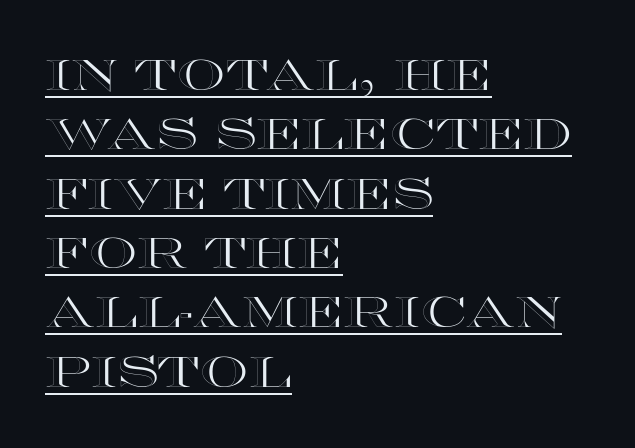
{"italic": "no", "width": "wide", "x_height": "large", "monospaced": "no", "underline": "yes", "align": "left", "line_spacing": "normal", "line_spacing_ratio": 1.38, "letter_spacing": "normal", "letter_spacing_em": 0.0, "glyph_px": 43}
